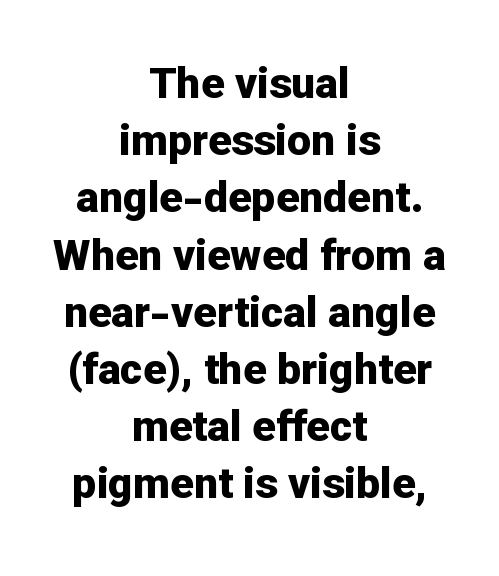
{"serif": "no", "italic": "no", "bold": "yes", "weight": "bold", "width": "normal", "stroke_contrast": "low", "x_height": "medium", "monospaced": "no", "underline": "no", "align": "center", "line_spacing": "normal", "line_spacing_ratio": 1.33, "letter_spacing": "normal", "letter_spacing_em": 0.0, "glyph_px": 43}
